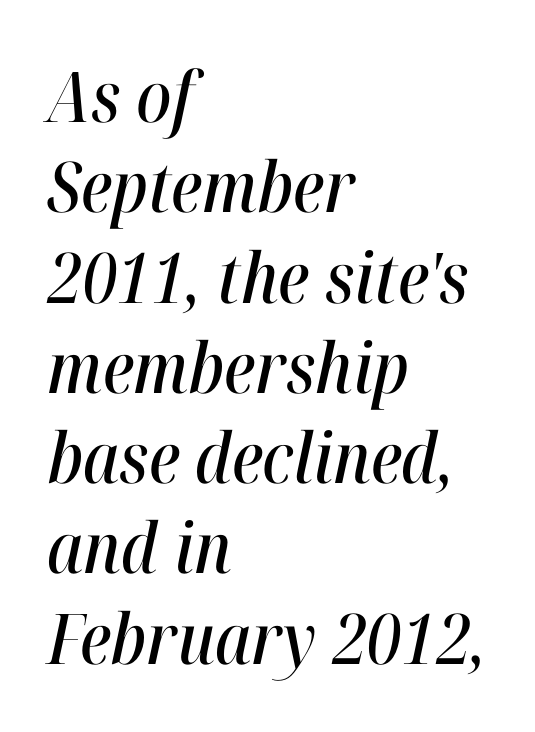
{"italic": "yes", "lean": "right", "slant_degrees": 12, "width": "condensed", "stroke_contrast": "high", "x_height": "medium", "monospaced": "no", "underline": "no", "align": "left", "line_spacing": "normal", "line_spacing_ratio": 1.29, "letter_spacing": "normal", "letter_spacing_em": 0.0, "glyph_px": 70}
